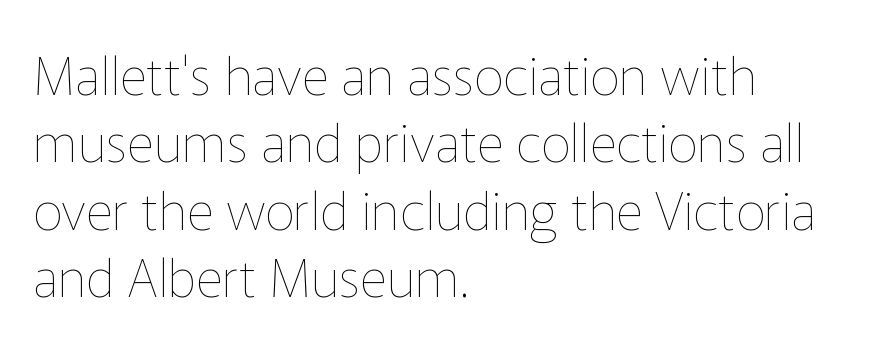
What's the leading like? Ordinary, nothing unusual. The characters are drawn with everyday or finer stroke widths. Glyph-to-glyph distance matches everyday printed text. Alignment: flush left. The glyphs are unaccompanied by any horizontal stroke below them.
